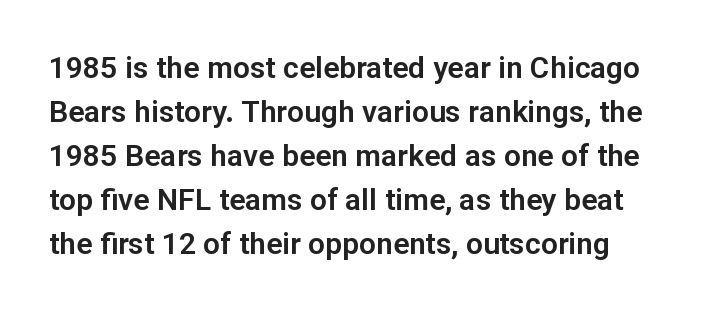
The image shows 30 px sans-serif type, upright; set normal line spacing (1.47x), normal letter spacing, not underlined; low stroke contrast and a medium x-height.
